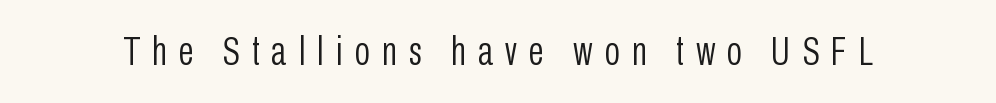
{"serif": "no", "italic": "no", "bold": "no", "weight": "light", "width": "condensed", "stroke_contrast": "low", "x_height": "medium", "monospaced": "no", "underline": "no", "letter_spacing": "wide", "letter_spacing_em": 0.3, "glyph_px": 40}
